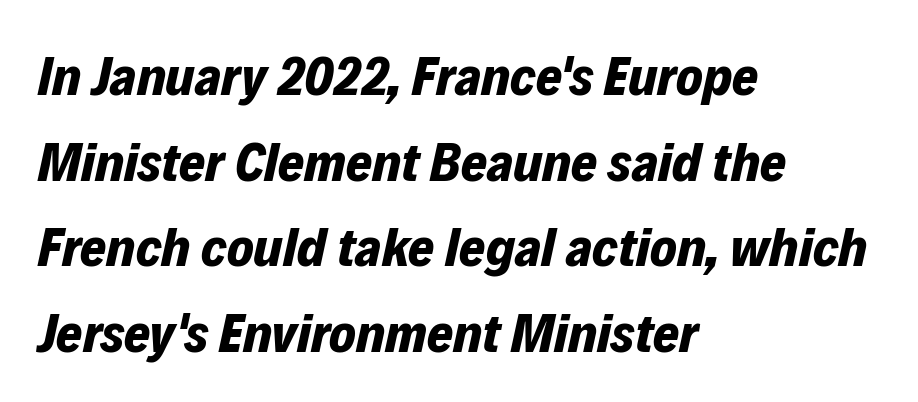
The image shows 56 px bold type, italic (leaning right); set left-aligned, normal line spacing (1.53x), normal letter spacing, not underlined; low stroke contrast and a medium x-height.
